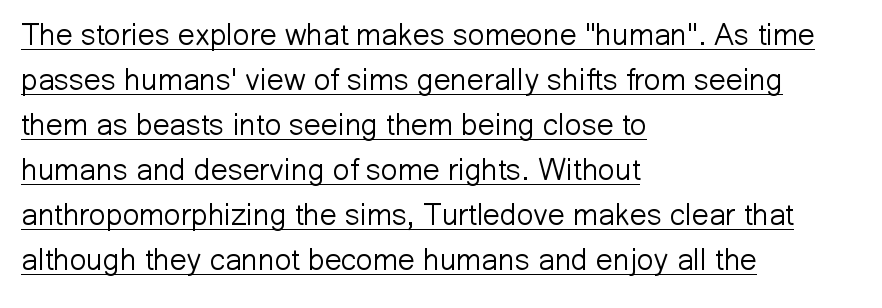
{"serif": "no", "italic": "no", "bold": "no", "weight": "light", "width": "normal", "stroke_contrast": "low", "x_height": "medium", "monospaced": "no", "underline": "yes", "align": "left", "line_spacing": "normal", "line_spacing_ratio": 1.5, "letter_spacing": "normal", "letter_spacing_em": 0.0, "glyph_px": 30}
